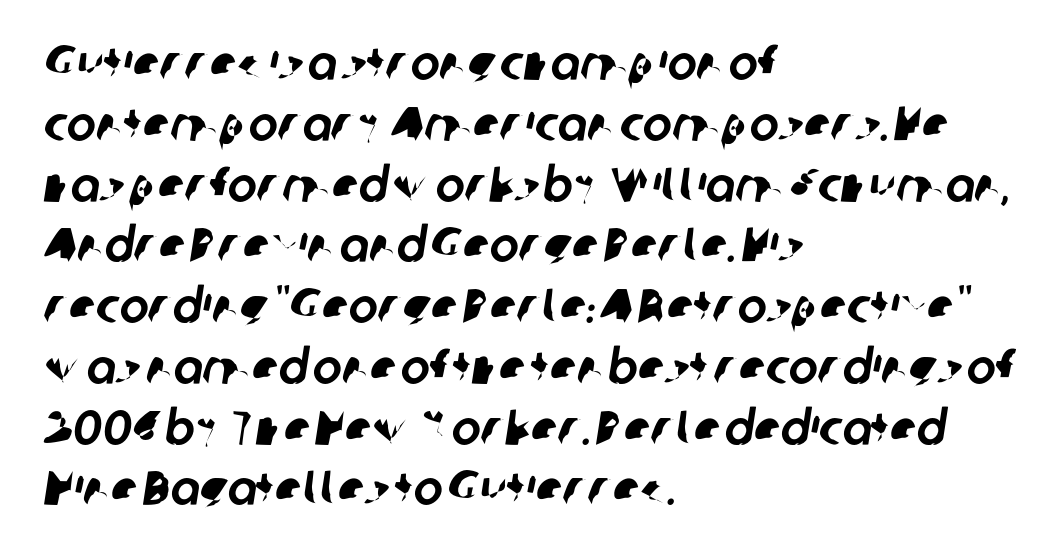
{"serif": "no", "width": "normal", "stroke_contrast": "low", "x_height": "medium", "monospaced": "no", "underline": "no", "align": "left", "line_spacing_ratio": 1.24, "letter_spacing": "normal", "letter_spacing_em": 0.0, "glyph_px": 49}
